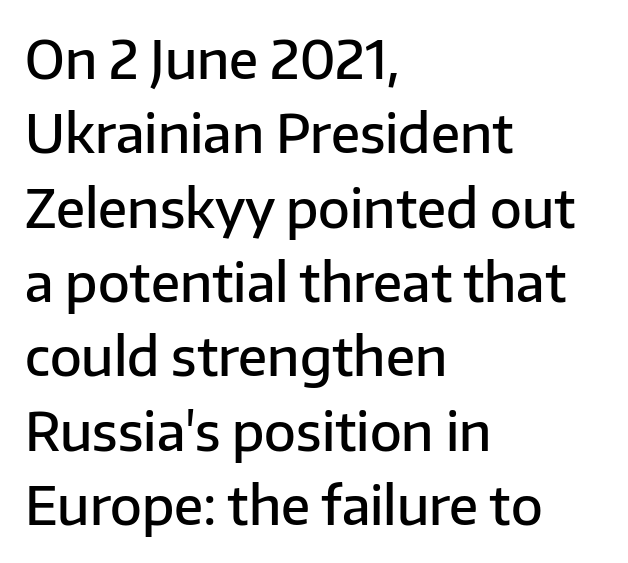
The image shows 52 px semibold sans-serif type, upright; set left-aligned, normal line spacing (1.43x), normal letter spacing, not underlined; low stroke contrast and a medium x-height.
